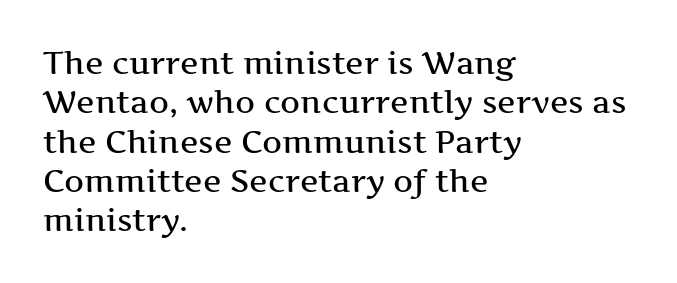
{"serif": "yes", "italic": "no", "width": "wide", "stroke_contrast": "medium", "x_height": "medium", "monospaced": "no", "underline": "no", "align": "left", "line_spacing": "normal", "line_spacing_ratio": 1.27, "letter_spacing": "normal", "letter_spacing_em": 0.0, "glyph_px": 31}
